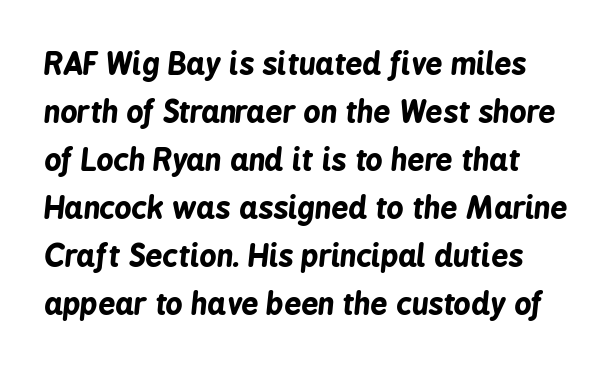
The image shows 30 px bold, condensed type, italic (leaning right); set normal line spacing (1.6x), normal letter spacing, not underlined; low stroke contrast and a medium x-height.
